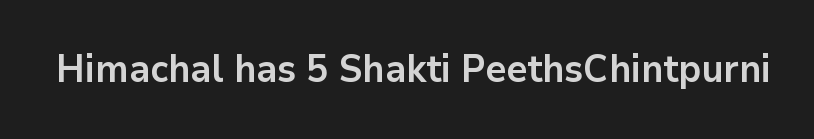
{"serif": "no", "italic": "no", "bold": "yes", "weight": "bold", "width": "normal", "stroke_contrast": "low", "x_height": "medium", "monospaced": "no", "underline": "no", "letter_spacing": "normal", "letter_spacing_em": 0.0, "glyph_px": 38}
